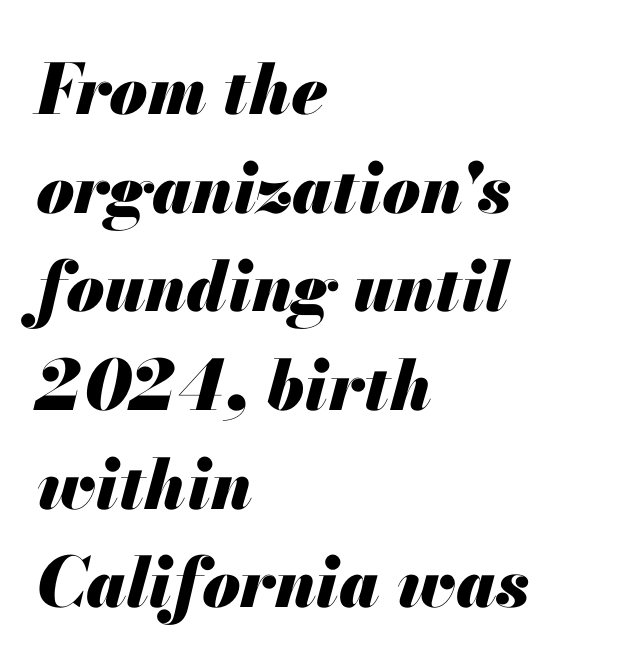
Does the weight exceed regular? Yes, all the way to bold. What stands out about the letter spacing? Nothing — it is the standard amount. Alignment: flush left. Do the characters align in a grid? No, the font is proportional.
